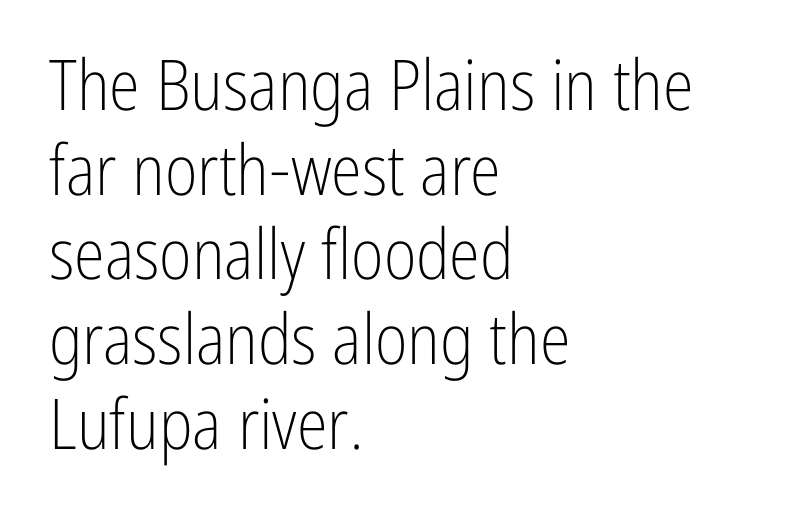
{"serif": "no", "italic": "no", "bold": "no", "weight": "light", "width": "condensed", "stroke_contrast": "low", "x_height": "medium", "monospaced": "no", "underline": "no", "align": "left", "line_spacing_ratio": 1.21, "letter_spacing": "normal", "letter_spacing_em": 0.0, "glyph_px": 70}
